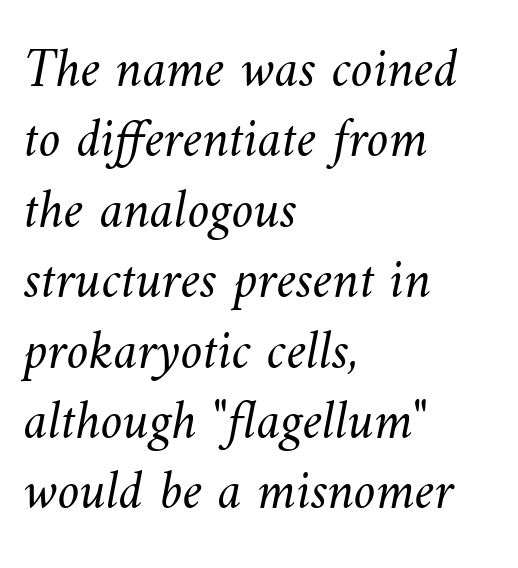
{"bold": "no", "weight": "light", "width": "normal", "stroke_contrast": "medium", "x_height": "small", "monospaced": "no", "underline": "no", "align": "left", "line_spacing": "normal", "line_spacing_ratio": 1.28, "letter_spacing": "normal", "letter_spacing_em": 0.0, "glyph_px": 55}
